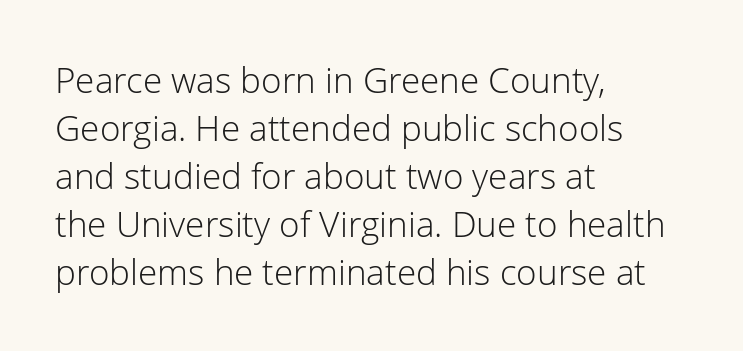
The letterforms sit shoulder to shoulder at normal distance. Notice how the stems are strictly vertical — no italics here. Decoration check: the copy has no underline. You could not count columns in this text — the font is proportionally spaced. Check where the strokes stop: nothing finishes them off — pure sans.
